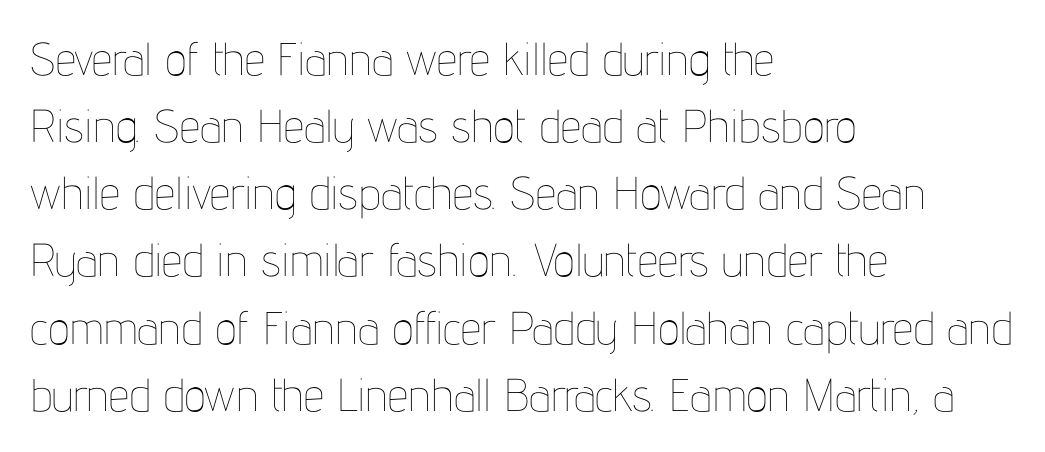
The image shows 46 px thin, condensed type, upright; set left-aligned, normal line spacing (1.46x), normal letter spacing, not underlined; low stroke contrast and a medium x-height.
